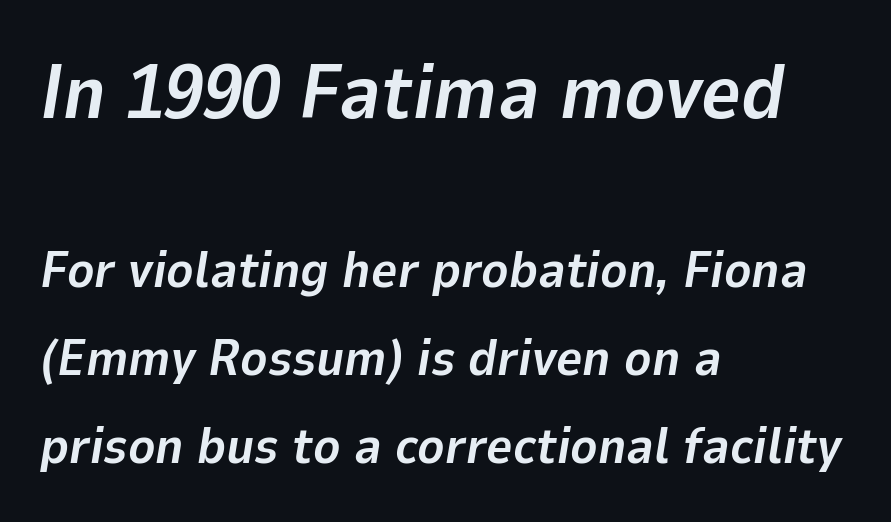
Top chunk: large. Bottom chunk: small. Nothing unusual about the tracking: characters are spaced as the font intends. The glyphs are unaccompanied by any horizontal stroke below them. Each letter keeps its own natural width here, so spacing adapts to shape.
